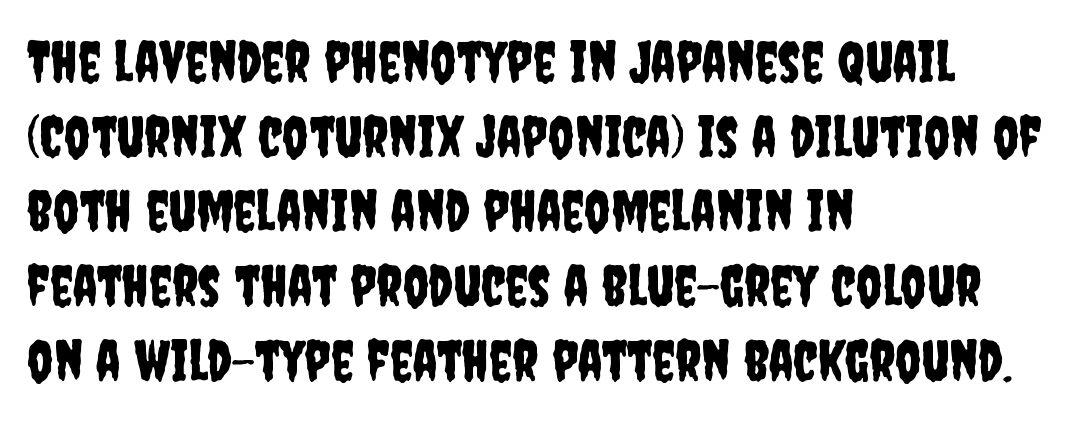
{"serif": "no", "italic": "no", "width": "condensed", "stroke_contrast": "low", "x_height": "large", "monospaced": "no", "underline": "no", "align": "left", "line_spacing": "normal", "line_spacing_ratio": 1.31, "letter_spacing": "normal", "letter_spacing_em": 0.0, "glyph_px": 57}
